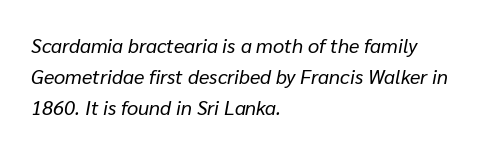
Designer's note — italics engaged. Stems here are at most as thick as an everyday book face. Notice how descenders clear the ascenders below comfortably — that's standard leading. A typesetter would call this zero additional tracking. The space directly below the letters is spotless.
